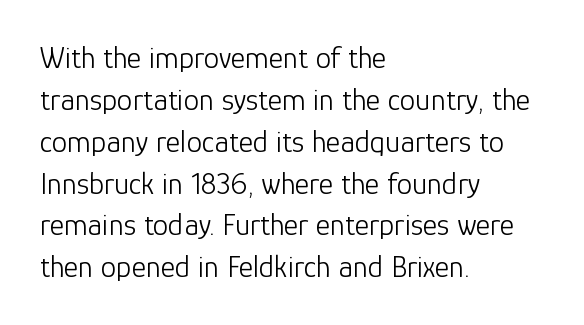
The image shows 31 px light sans-serif type, upright; set left-aligned, normal line spacing (1.35x), normal letter spacing, not underlined; low stroke contrast and a medium x-height.
